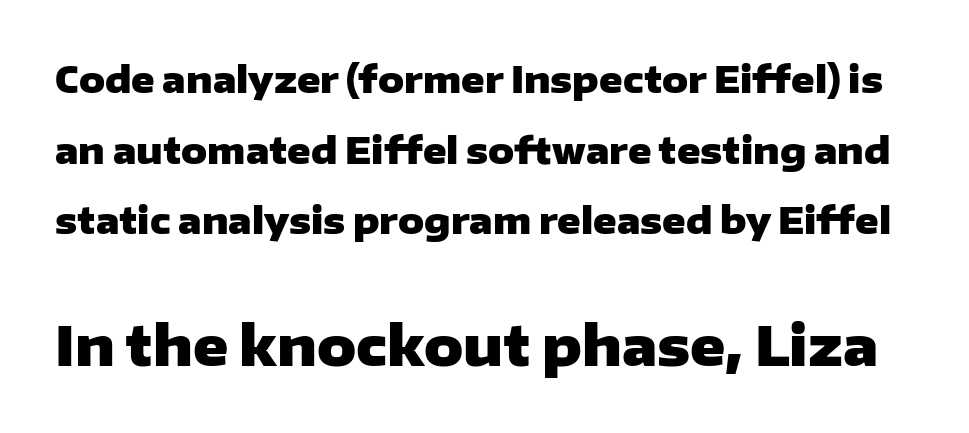
Q: Is the text bold? A: Yes.
Q: Is the text italic (slanted)? A: No, it is upright.
Q: Is the typeface a serif or a sans-serif typeface? A: Sans-serif.
Q: Is the text underlined? A: No.
Q: Is the spacing between letters normal or unusually wide? A: Normal.
Q: Is the spacing between lines tight, normal or loose? A: Loose.
Q: Which block of text is set in a larger size, the first (top) or the second (bottom)? A: The second (bottom) one.
Q: Width (condensed, normal, or wide)? A: Wide.
Q: Stroke contrast? A: Low.
Q: x-height? A: Medium.
Q: Monospaced? A: No.
